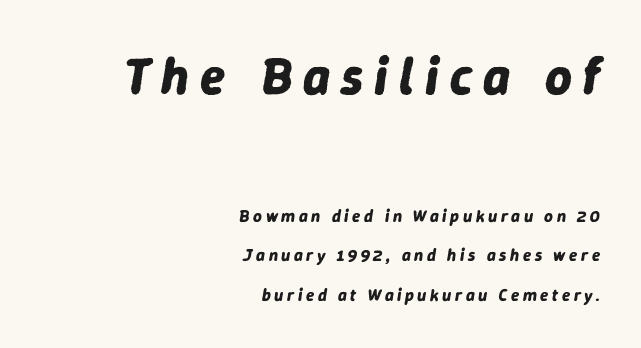
Q: Is the text bold? A: Yes.
Q: Is the text italic (slanted)? A: Yes, it leans right by about 9 degrees.
Q: Is the text underlined? A: No.
Q: How is the paragraph aligned? A: Right-aligned.
Q: Is the spacing between letters normal or unusually wide? A: Unusually wide.
Q: Is the spacing between lines tight, normal or loose? A: Loose.
Q: Which block of text is set in a larger size, the first (top) or the second (bottom)? A: The first (top) one.
Q: Width (condensed, normal, or wide)? A: Normal.
Q: Stroke contrast? A: Low.
Q: x-height? A: Medium.
Q: Monospaced? A: No.
